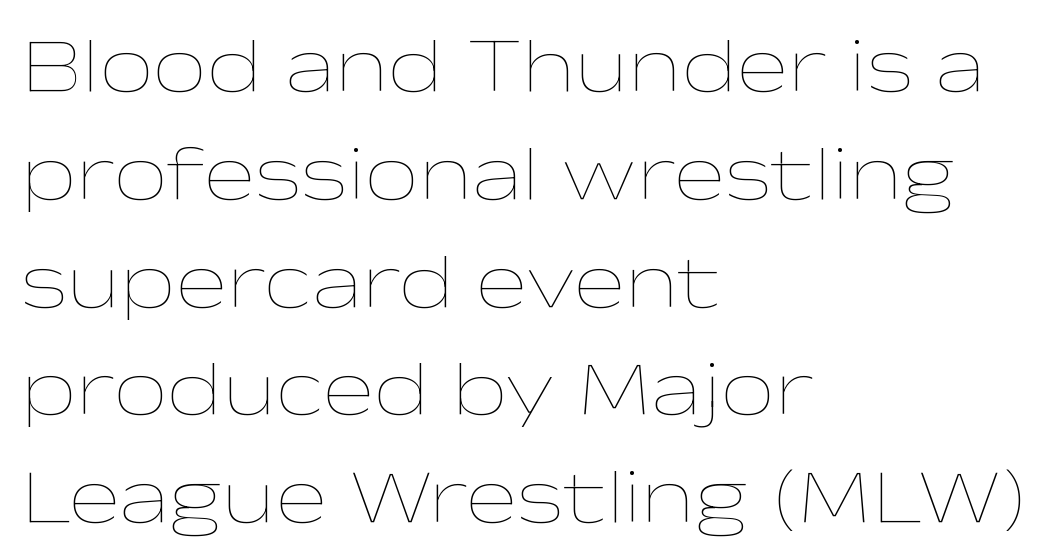
{"italic": "no", "bold": "no", "weight": "thin", "width": "wide", "stroke_contrast": "low", "x_height": "medium", "monospaced": "no", "underline": "no", "align": "left", "line_spacing": "normal", "line_spacing_ratio": 1.4, "letter_spacing": "normal", "letter_spacing_em": 0.0, "glyph_px": 77}
